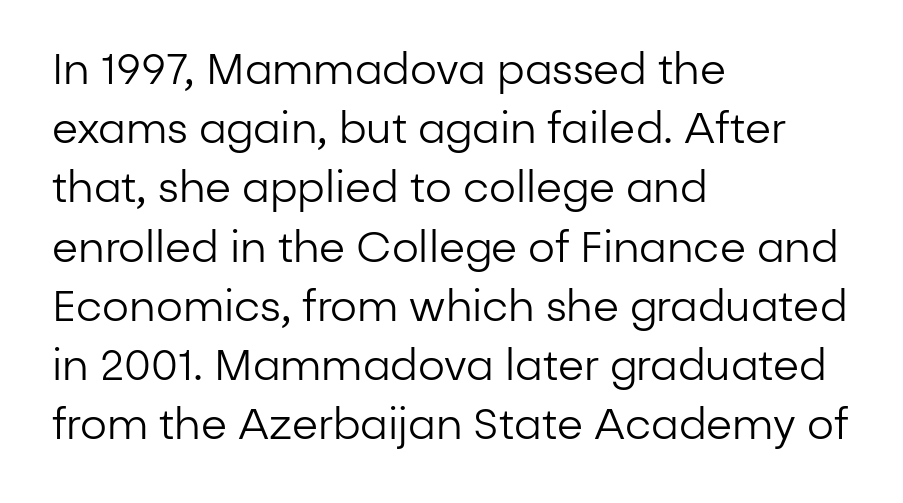
The image shows 42 px regular-weight sans-serif type, upright; set left-aligned, normal line spacing (1.41x), normal letter spacing, not underlined; low stroke contrast and a medium x-height.
